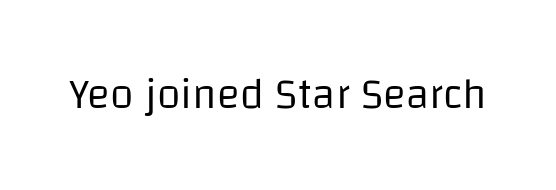
Q: Is the text bold? A: No.
Q: Is the text italic (slanted)? A: No, it is upright.
Q: Is the typeface a serif or a sans-serif typeface? A: Sans-serif.
Q: Is the text underlined? A: No.
Q: Is the spacing between letters normal or unusually wide? A: Normal.
Q: Width (condensed, normal, or wide)? A: Normal.
Q: Stroke contrast? A: Low.
Q: x-height? A: Large.
Q: Monospaced? A: No.
